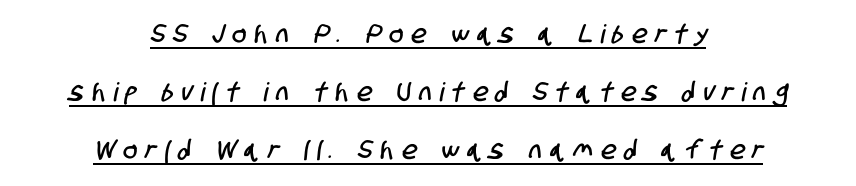
Q: Is the text underlined? A: Yes.
Q: How is the paragraph aligned? A: Centered.
Q: Is the spacing between letters normal or unusually wide? A: Unusually wide.
Q: Is the spacing between lines tight, normal or loose? A: Loose.
